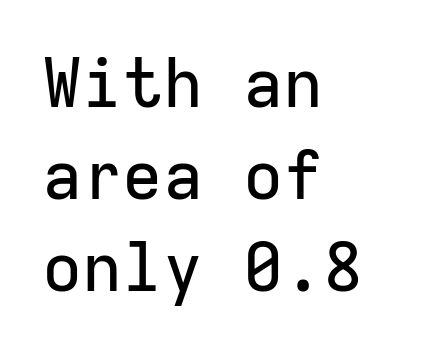
This is sans-serif lettering, the kind often seen on screens and signage. Tracking value appears to be zero — textbook default spacing. Spacing verdict: monospaced, one width for all characters. Honestly, there is no underline to notice here at all. Upright lettering throughout. Layout note: lines flush left.
